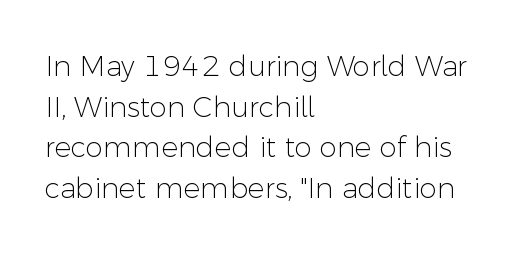
Q: Is the text bold? A: No.
Q: Is the text italic (slanted)? A: No, it is upright.
Q: Is the typeface a serif or a sans-serif typeface? A: Sans-serif.
Q: Is the text underlined? A: No.
Q: How is the paragraph aligned? A: Left-aligned.
Q: Is the spacing between letters normal or unusually wide? A: Normal.
Q: Is the spacing between lines tight, normal or loose? A: Normal.
Q: Width (condensed, normal, or wide)? A: Normal.
Q: Stroke contrast? A: Low.
Q: x-height? A: Medium.
Q: Monospaced? A: No.
